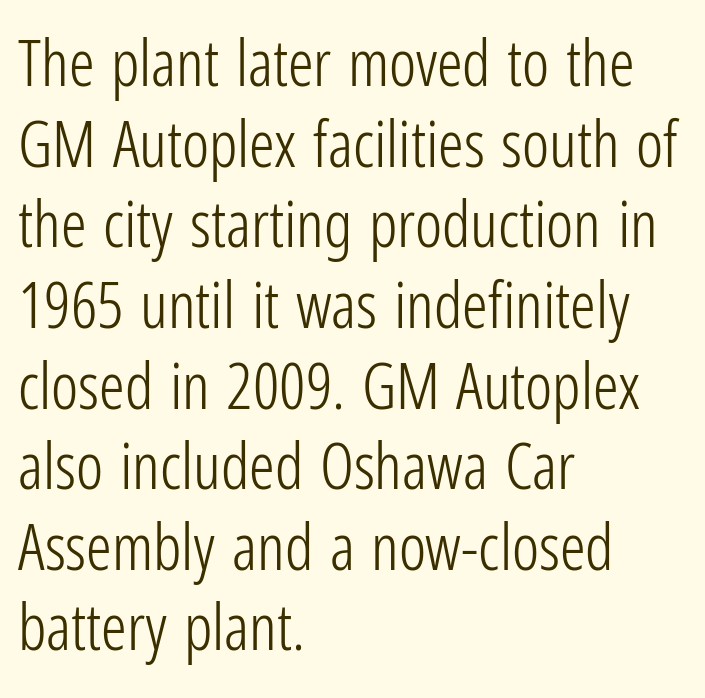
{"serif": "no", "italic": "no", "bold": "no", "weight": "light", "width": "condensed", "stroke_contrast": "low", "x_height": "medium", "monospaced": "no", "underline": "no", "align": "left", "line_spacing": "normal", "line_spacing_ratio": 1.26, "letter_spacing": "normal", "letter_spacing_em": 0.0, "glyph_px": 64}
